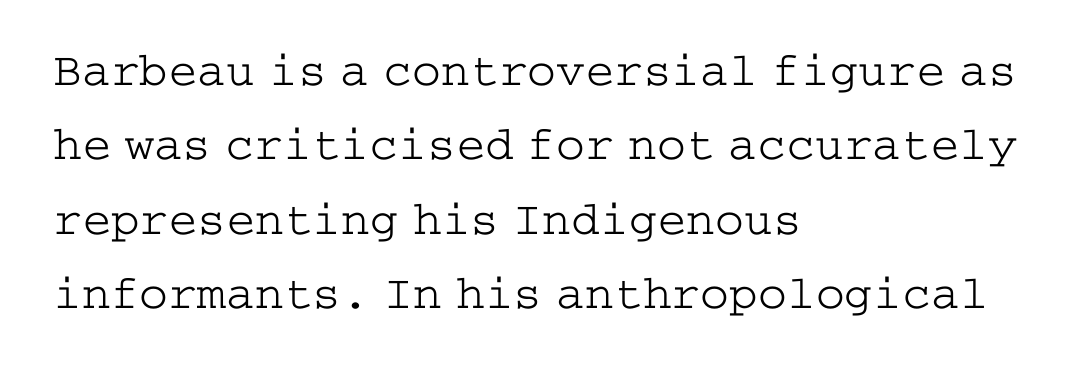
The image shows 48 px light, wide serif type, upright; set left-aligned, normal line spacing (1.55x), normal letter spacing, not underlined; low stroke contrast and a medium x-height.
